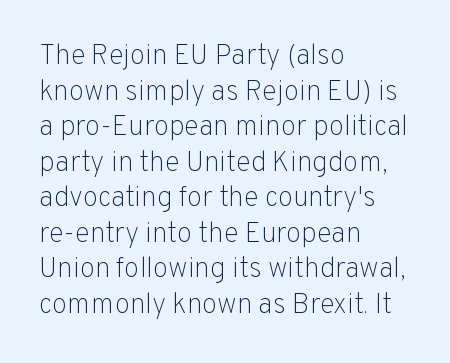
{"serif": "no", "italic": "no", "bold": "no", "weight": "light", "width": "normal", "stroke_contrast": "low", "x_height": "medium", "monospaced": "no", "underline": "no", "align": "left", "line_spacing": "normal", "line_spacing_ratio": 1.27, "letter_spacing": "normal", "letter_spacing_em": 0.0, "glyph_px": 28}
